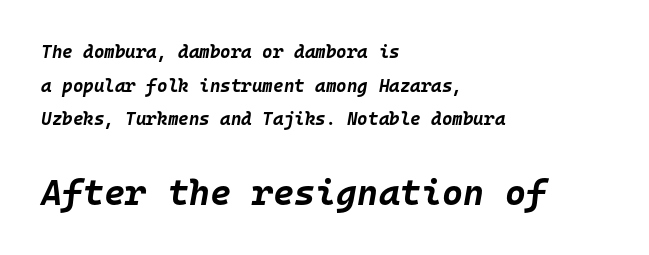
The image shows 36 px bold type, italic (leaning right), monospaced; set left-aligned, line spacing 1.87x, normal letter spacing, not underlined; the second (bottom) block is 2.0x larger; low stroke contrast and a large x-height.
